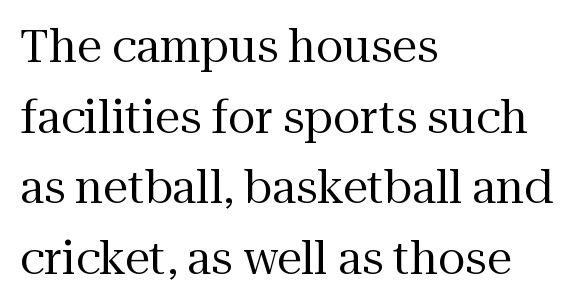
Q: Is the text bold? A: No.
Q: Is the text italic (slanted)? A: No, it is upright.
Q: Is the typeface a serif or a sans-serif typeface? A: Serif.
Q: Is the text underlined? A: No.
Q: How is the paragraph aligned? A: Left-aligned.
Q: Is the spacing between letters normal or unusually wide? A: Normal.
Q: Is the spacing between lines tight, normal or loose? A: Normal.
Q: Width (condensed, normal, or wide)? A: Normal.
Q: Stroke contrast? A: Medium.
Q: x-height? A: Medium.
Q: Monospaced? A: No.
